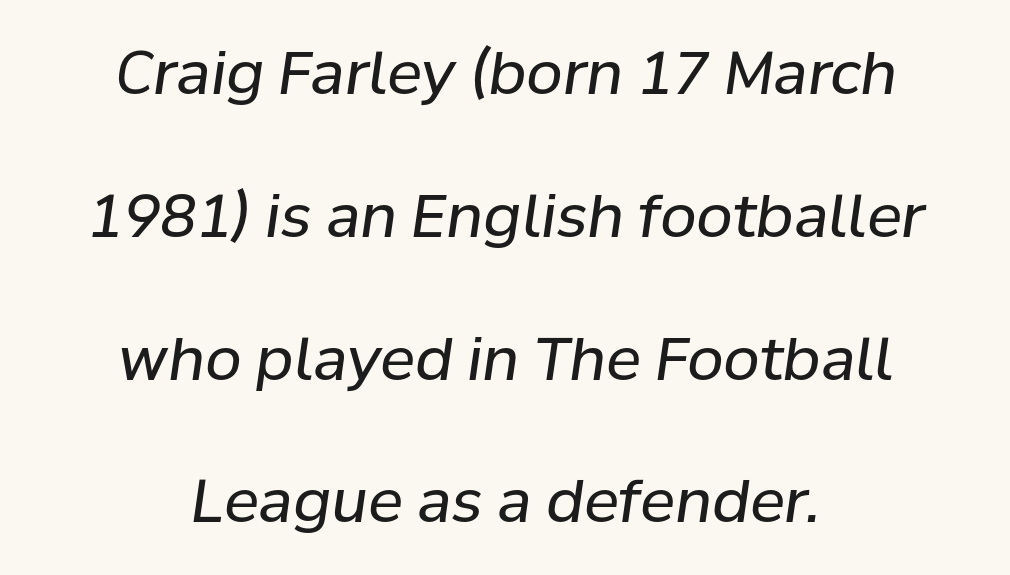
Q: Is the text bold? A: No.
Q: Is the text italic (slanted)? A: Yes, it leans right by about 8 degrees.
Q: Is the text underlined? A: No.
Q: How is the paragraph aligned? A: Centered.
Q: Is the spacing between letters normal or unusually wide? A: Normal.
Q: Is the spacing between lines tight, normal or loose? A: Loose.
Q: Width (condensed, normal, or wide)? A: Normal.
Q: Stroke contrast? A: Low.
Q: x-height? A: Medium.
Q: Monospaced? A: No.
